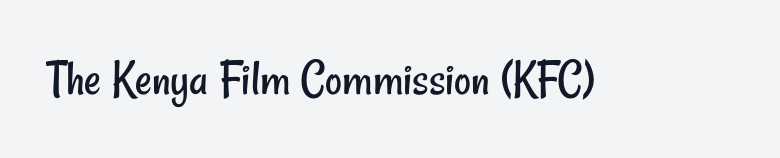
The rendering keeps characters at their native spacing. The face looks like a standard text weight, possibly lighter. Spacing verdict: proportional, widths tailored to each character. Typographically, this falls in the sans-serif category. The strip under each line holds only bare page.
